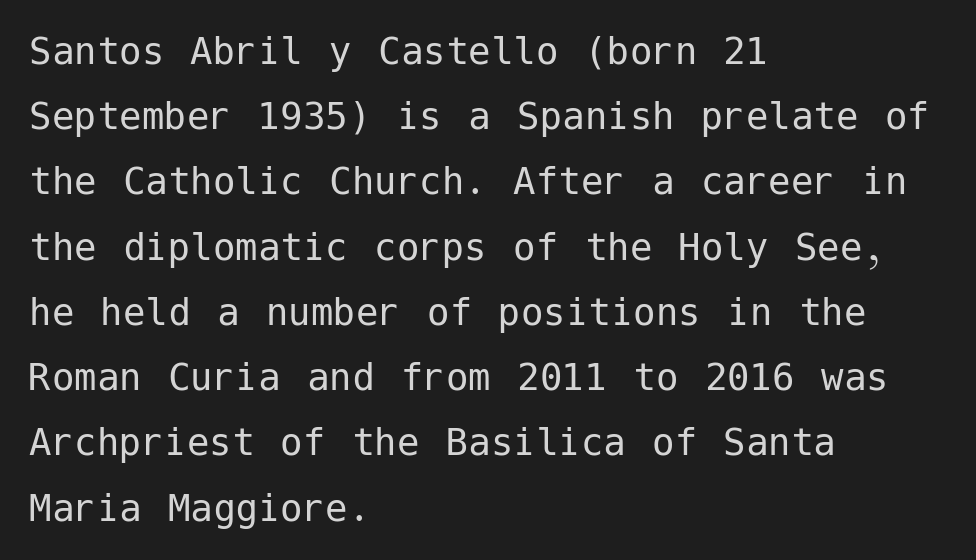
{"serif": "no", "italic": "no", "bold": "no", "weight": "regular", "width": "normal", "stroke_contrast": "low", "x_height": "medium", "underline": "no", "align": "left", "line_spacing": "normal", "line_spacing_ratio": 1.45, "letter_spacing": "normal", "letter_spacing_em": 0.0, "glyph_px": 45}
